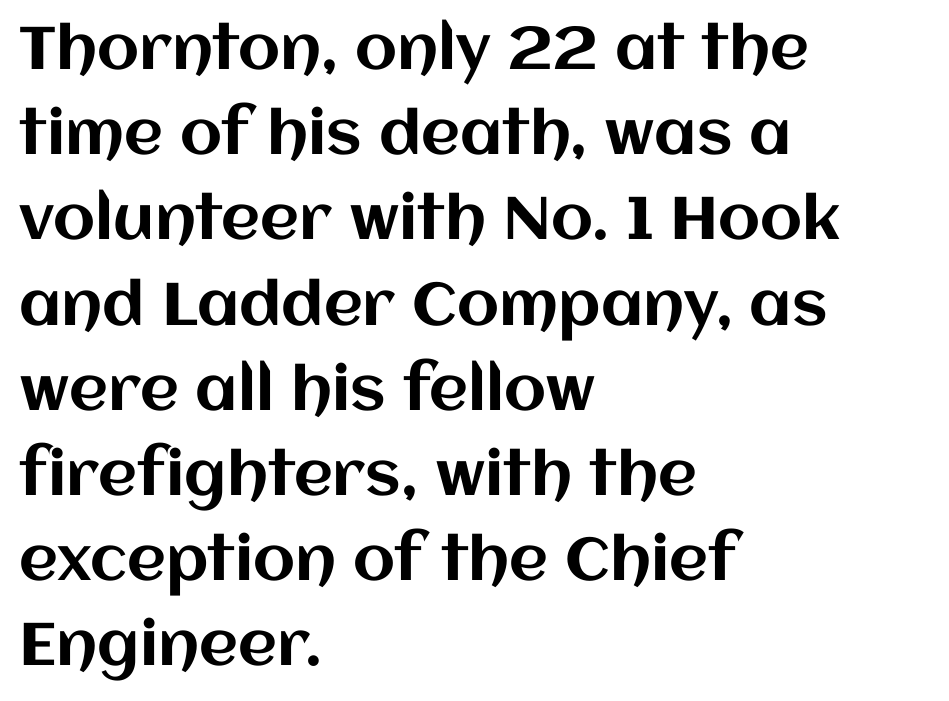
{"italic": "no", "width": "normal", "stroke_contrast": "medium", "x_height": "large", "monospaced": "no", "underline": "no", "align": "left", "line_spacing": "normal", "line_spacing_ratio": 1.42, "letter_spacing": "normal", "letter_spacing_em": 0.0, "glyph_px": 60}
